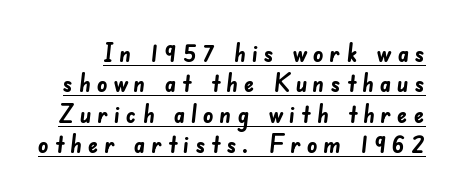
Students, note that the glyphs here are deliberately spaced far apart. The words here are underlined. You'd pick this weight for a headline — it's a proper bold.
